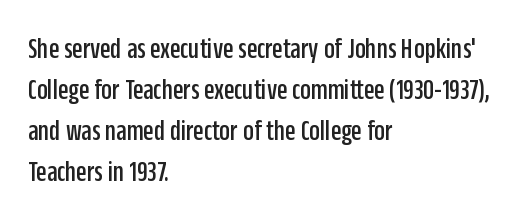
Q: Is the text italic (slanted)? A: No, it is upright.
Q: Is the typeface a serif or a sans-serif typeface? A: Sans-serif.
Q: Is the text underlined? A: No.
Q: How is the paragraph aligned? A: Left-aligned.
Q: Is the spacing between letters normal or unusually wide? A: Normal.
Q: Is the spacing between lines tight, normal or loose? A: Normal.
Q: Width (condensed, normal, or wide)? A: Condensed.
Q: Stroke contrast? A: Low.
Q: x-height? A: Large.
Q: Monospaced? A: No.
